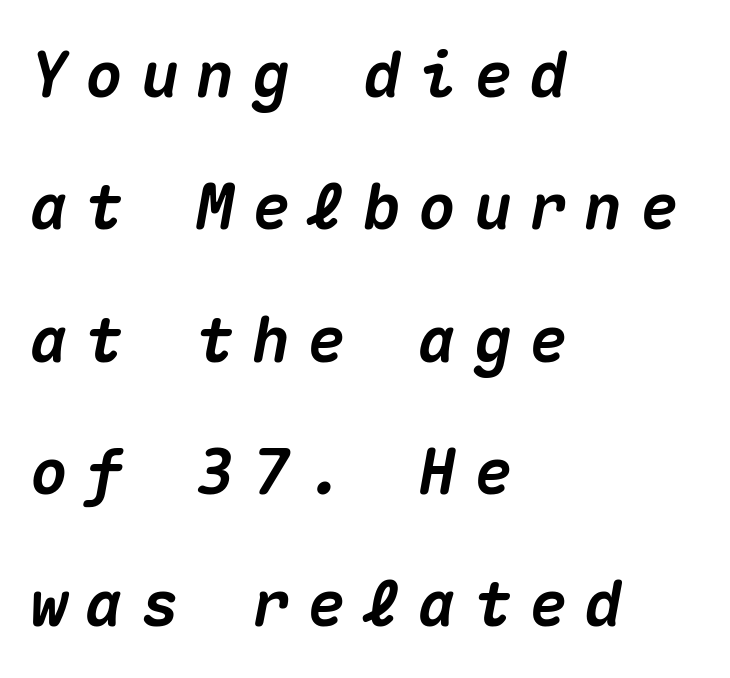
The image shows 63 px heavy type, italic (leaning right), monospaced; set left-aligned, loose line spacing (2.1x), unusually wide letter spacing (+0.28 em), not underlined; medium stroke contrast and a medium x-height.
